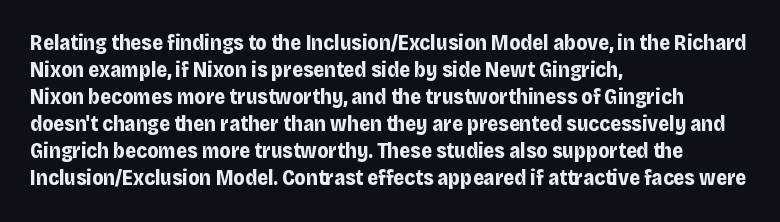
The image shows 21 px bold type, upright; set left-aligned, normal line spacing (1.29x), normal letter spacing, not underlined.
